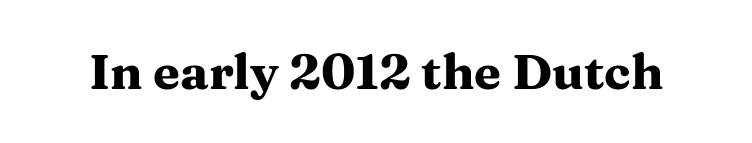
Every character sits straight up, as roman type does. Glyph-to-glyph distance matches everyday printed text. The specimen omits any rule beneath the text block's lines. The typesetting leans heavy: a genuine bold. Observe the serifs anchoring each vertical stroke in this sample. Character widths vary here, with narrow letters taking less room than wide ones.
